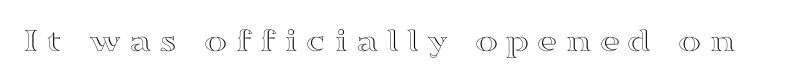
Inter-character spacing is expanded well beyond the font's built-in metrics. A typesetter would call this proportional, since set widths differ per character. Each row of text sits above clean, open space. The type sits square on the baseline with zero lean.
